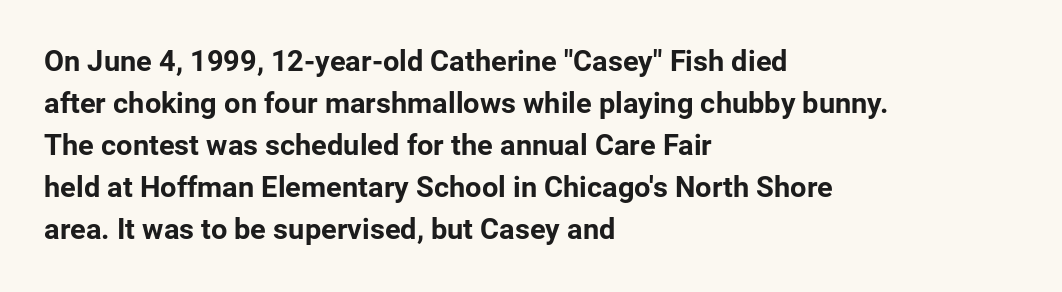
The image shows 29 px bold sans-serif type, upright; set left-aligned, normal line spacing (1.45x), normal letter spacing, not underlined; low stroke contrast and a medium x-height.
